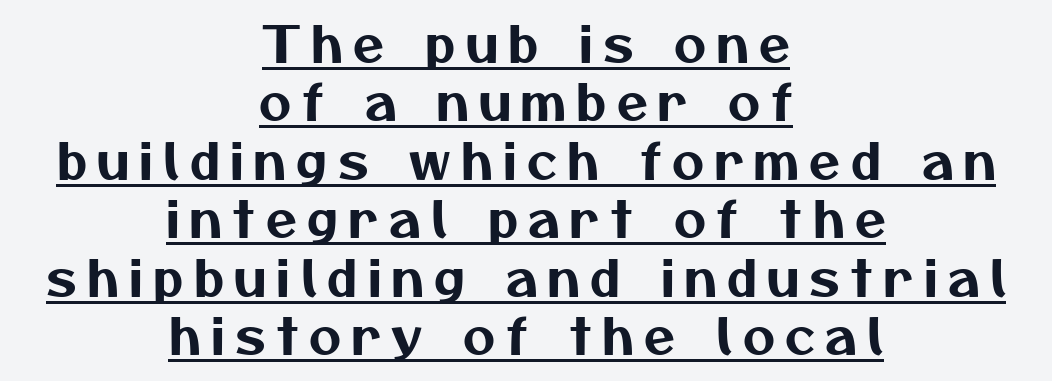
This rendering uses center alignment, leaving both contours irregular but symmetric. A typesetter would call this proportional, since set widths differ per character. Observe the wide spacing: letters keep a clear distance from each other. What decoration does the sample have? An underline. This sample uses a sans-serif face.
